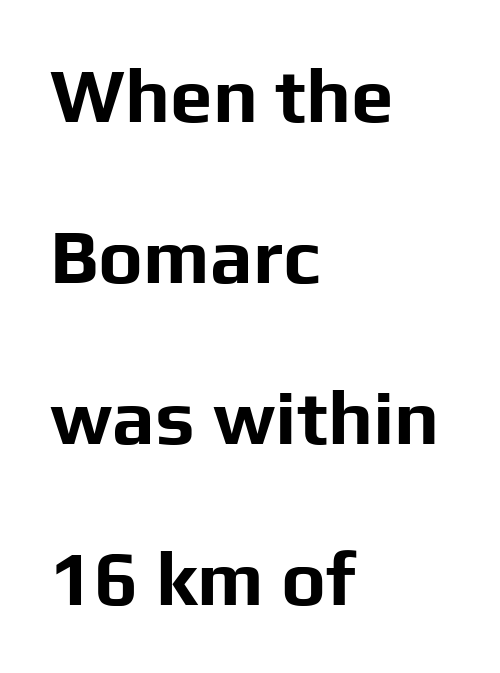
A typesetter would label this face a sans. Letters rest on an invisible, unmarked baseline. Short and long lines alike share a common starting point at left. Character widths vary here, with narrow letters taking less room than wide ones. Short note: letters normally spaced. Quick note: interline space is abundant.
